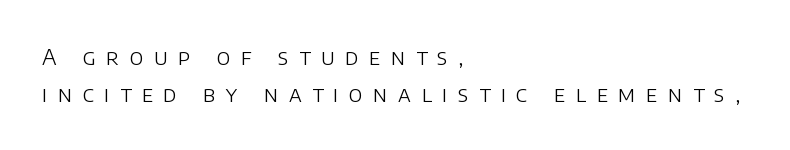
The image shows 22 px text type, upright; set left-aligned, normal line spacing (1.7x), unusually wide letter spacing (+0.48 em), not underlined.
